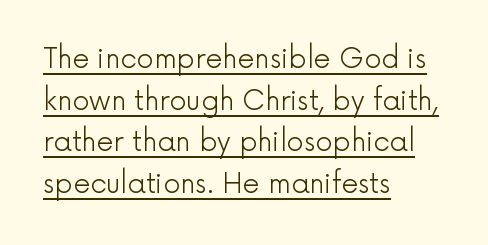
Q: Is the text bold? A: No.
Q: Is the text italic (slanted)? A: No, it is upright.
Q: Is the text underlined? A: Yes.
Q: How is the paragraph aligned? A: Left-aligned.
Q: Is the spacing between letters normal or unusually wide? A: Normal.
Q: Is the spacing between lines tight, normal or loose? A: Normal.
